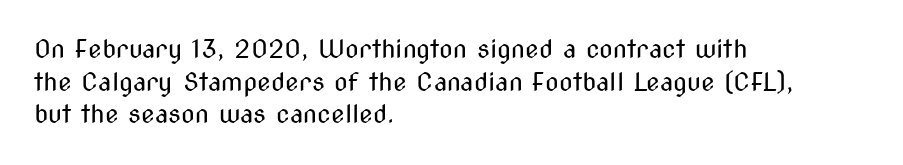
{"italic": "no", "bold": "no", "underline": "no", "align": "left", "line_spacing": "normal", "line_spacing_ratio": 1.31, "letter_spacing": "normal", "letter_spacing_em": 0.0, "glyph_px": 25}
